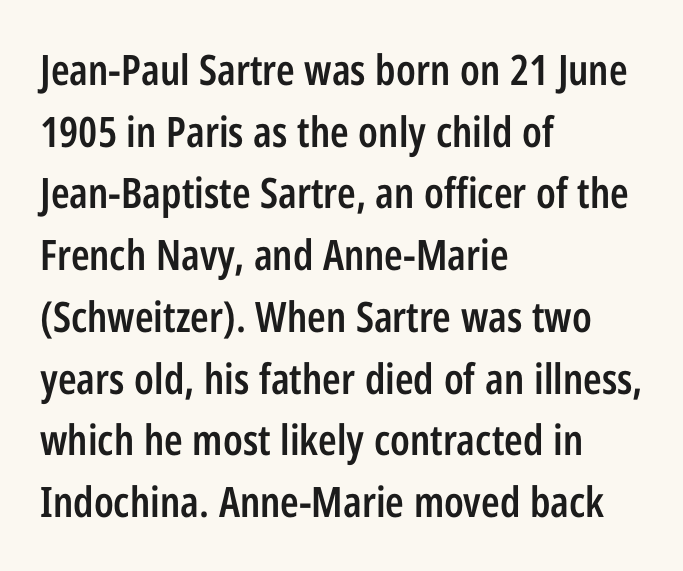
{"serif": "no", "italic": "no", "bold": "semi", "weight": "semibold", "width": "condensed", "stroke_contrast": "low", "x_height": "medium", "monospaced": "no", "underline": "no", "align": "left", "line_spacing": "normal", "line_spacing_ratio": 1.47, "letter_spacing": "normal", "letter_spacing_em": 0.0, "glyph_px": 42}
